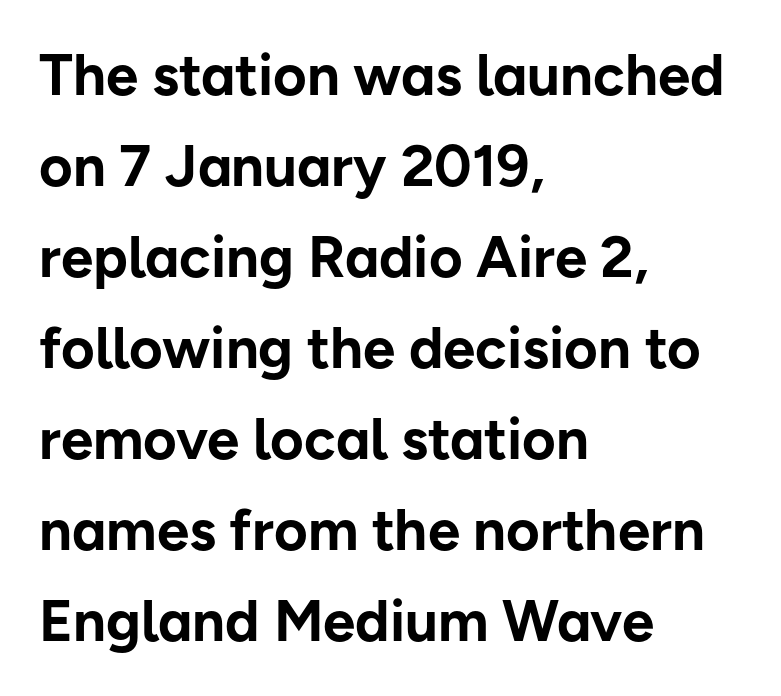
Q: Is the text bold? A: Yes.
Q: Is the text italic (slanted)? A: No, it is upright.
Q: Is the typeface a serif or a sans-serif typeface? A: Sans-serif.
Q: Is the text underlined? A: No.
Q: How is the paragraph aligned? A: Left-aligned.
Q: Is the spacing between letters normal or unusually wide? A: Normal.
Q: Is the spacing between lines tight, normal or loose? A: Normal.
Q: Width (condensed, normal, or wide)? A: Normal.
Q: Stroke contrast? A: Low.
Q: x-height? A: Medium.
Q: Monospaced? A: No.
